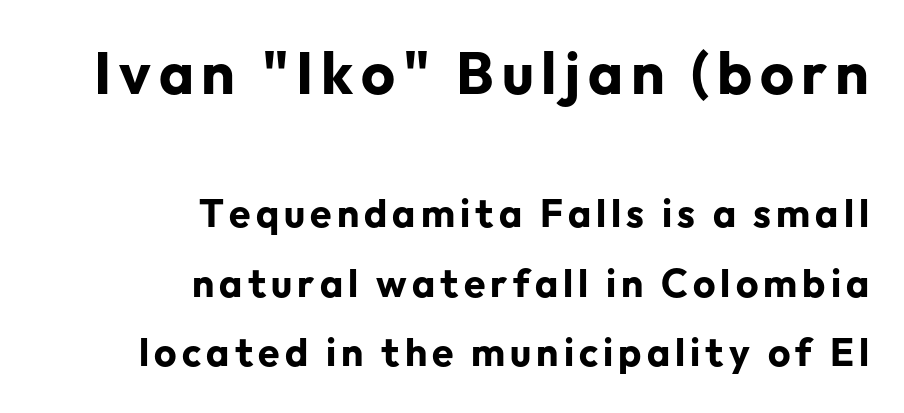
The typeface chosen for these lines omits serifs. Casual observation: everything's shoved over to the right. Every character sits straight up, as roman type does. Summary of weight: heavy, a full bold. Of the two passages, the one on top uses the larger point size.
